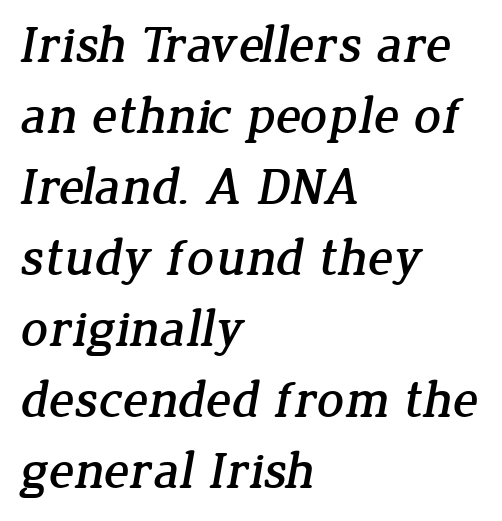
Horizontal alignment here is leftward, the default for most running prose. The horizontal fit of the characters is conventional and even. These lines are rendered in a variable-pitch font. In terms of leading, this rendering sits right in the middle.
